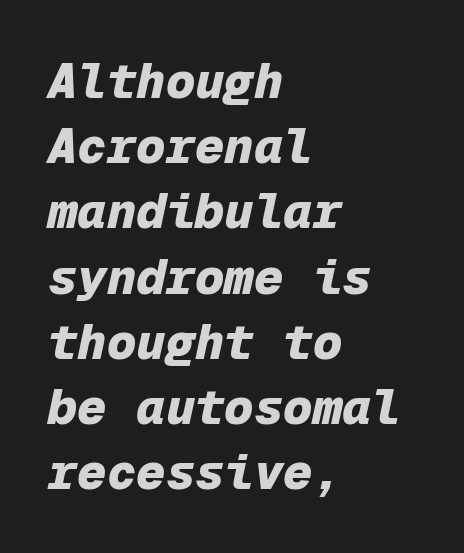
The gap between lines stays unmarked. Evenly set lines give the paragraph a standard silhouette. Designer's note — italics engaged. I'd describe the lettering as bold — thick and assertive.
